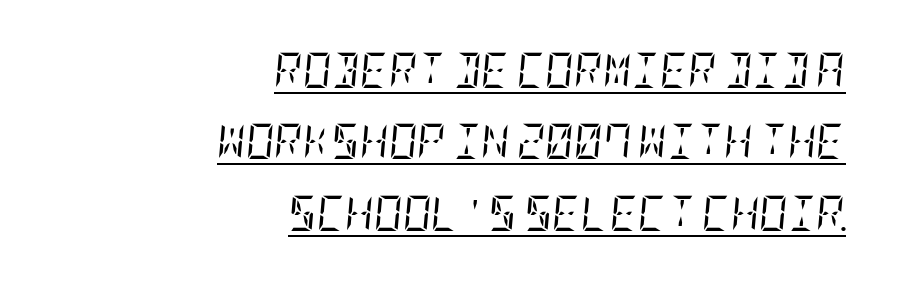
Q: Is the text bold? A: No.
Q: Is the text italic (slanted)? A: Yes, it leans right by about 5 degrees.
Q: Is the typeface a serif or a sans-serif typeface? A: Serif.
Q: Is the text underlined? A: Yes.
Q: How is the paragraph aligned? A: Right-aligned.
Q: Is the spacing between letters normal or unusually wide? A: Normal.
Q: Is the spacing between lines tight, normal or loose? A: Loose.
Q: Width (condensed, normal, or wide)? A: Condensed.
Q: Stroke contrast? A: Low.
Q: x-height? A: Large.
